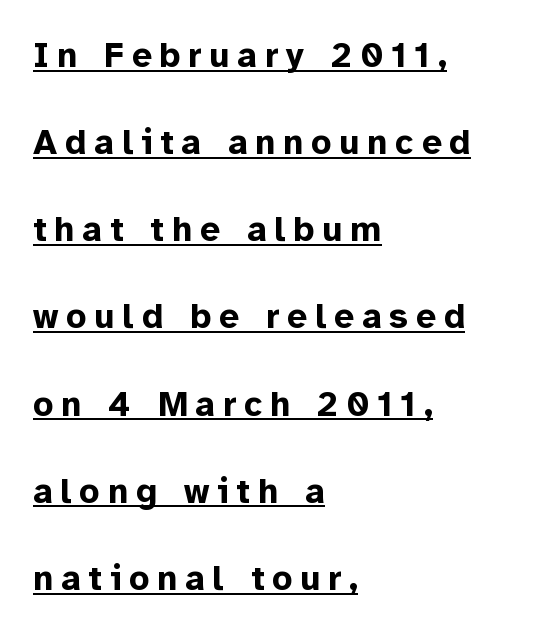
The image shows 35 px bold sans-serif type, upright; set left-aligned, loose line spacing (2.49x), unusually wide letter spacing (+0.23 em), underlined; low stroke contrast and a medium x-height.
